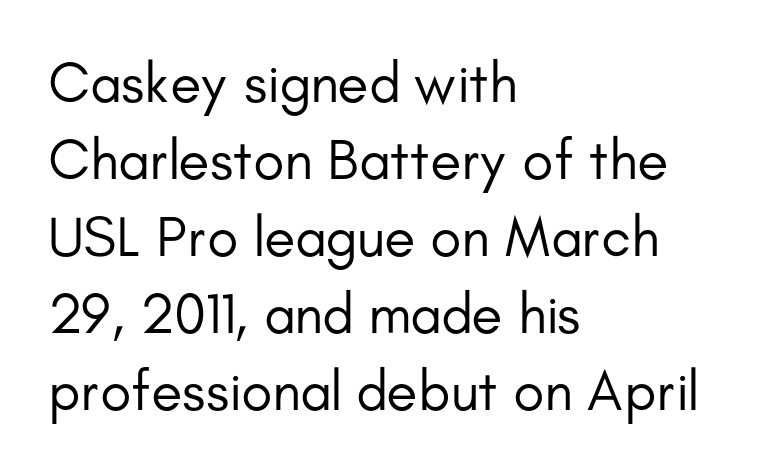
Q: Is the text bold? A: No.
Q: Is the text italic (slanted)? A: No, it is upright.
Q: Is the typeface a serif or a sans-serif typeface? A: Sans-serif.
Q: Is the text underlined? A: No.
Q: How is the paragraph aligned? A: Left-aligned.
Q: Is the spacing between letters normal or unusually wide? A: Normal.
Q: Is the spacing between lines tight, normal or loose? A: Normal.
Q: Width (condensed, normal, or wide)? A: Normal.
Q: Stroke contrast? A: Low.
Q: x-height? A: Small.
Q: Monospaced? A: No.
